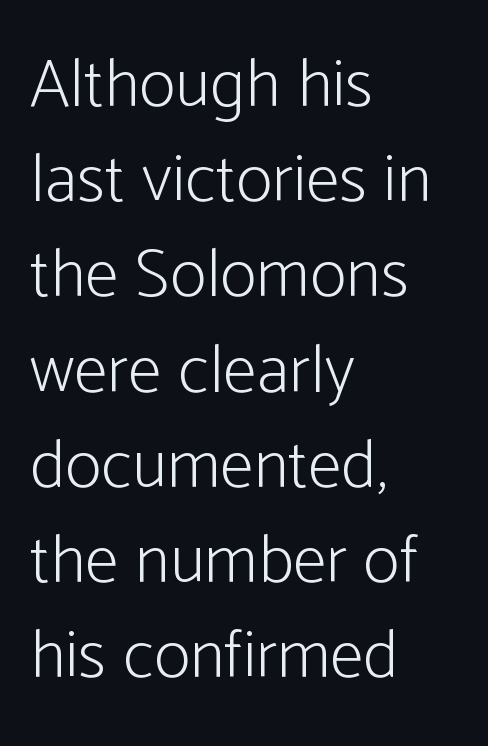
Q: Is the text bold? A: No.
Q: Is the text italic (slanted)? A: No, it is upright.
Q: Is the typeface a serif or a sans-serif typeface? A: Sans-serif.
Q: Is the text underlined? A: No.
Q: How is the paragraph aligned? A: Left-aligned.
Q: Is the spacing between letters normal or unusually wide? A: Normal.
Q: Is the spacing between lines tight, normal or loose? A: Normal.
Q: Width (condensed, normal, or wide)? A: Condensed.
Q: Stroke contrast? A: Low.
Q: x-height? A: Medium.
Q: Monospaced? A: No.
